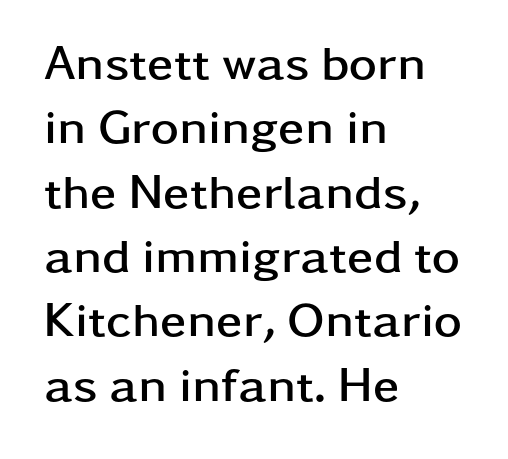
Q: Is the text bold? A: Yes.
Q: Is the text italic (slanted)? A: No, it is upright.
Q: Is the typeface a serif or a sans-serif typeface? A: Sans-serif.
Q: Is the text underlined? A: No.
Q: How is the paragraph aligned? A: Left-aligned.
Q: Is the spacing between letters normal or unusually wide? A: Normal.
Q: Is the spacing between lines tight, normal or loose? A: Normal.
Q: Width (condensed, normal, or wide)? A: Wide.
Q: Stroke contrast? A: Low.
Q: x-height? A: Medium.
Q: Monospaced? A: No.
